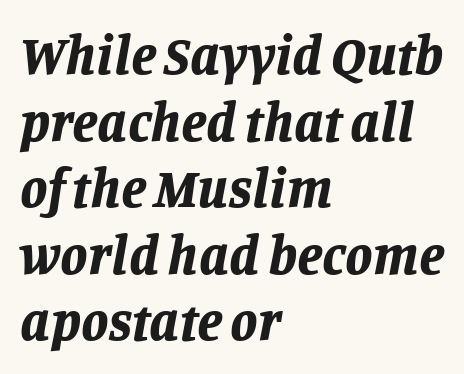
The image shows 55 px bold type, italic (leaning right); set left-aligned, line spacing 1.21x, normal letter spacing, not underlined; low stroke contrast and a large x-height.
